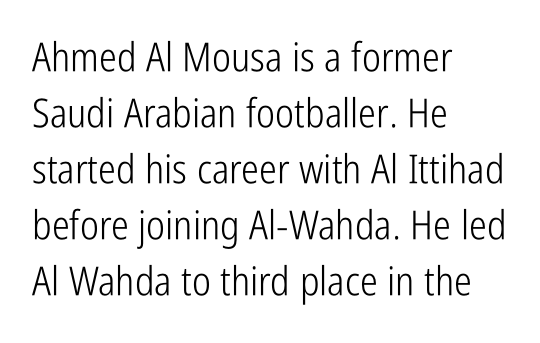
Each new line begins a customary step beneath the previous one. Alignment: flush left. The weight tops out at a normal text grade. In terms of posture, this sample is upright. Font category for this specimen: sans-serif.
